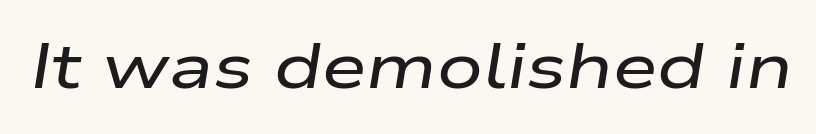
The image shows 64 px wide type, italic (leaning right); set normal letter spacing, not underlined; low stroke contrast and a medium x-height.
